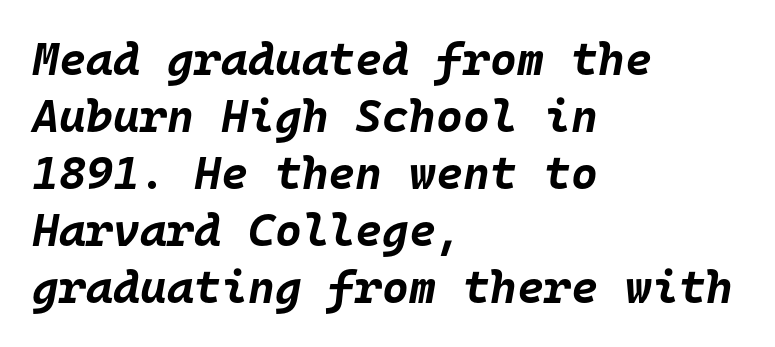
{"italic": "yes", "lean": "right", "slant_degrees": 10, "bold": "yes", "weight": "bold", "width": "normal", "stroke_contrast": "low", "x_height": "large", "monospaced": "yes", "underline": "no", "align": "left", "line_spacing_ratio": 1.24, "letter_spacing": "normal", "letter_spacing_em": 0.0, "glyph_px": 46}
